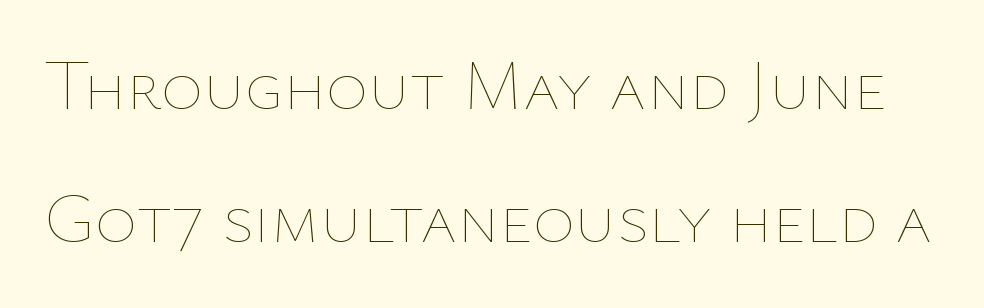
The foot of each line stays bare and open. Tracking value appears to be zero — textbook default spacing. This sample has the flowing, uneven cadence of proportional lettering. Is there any slant? The stems are plumb. Weight: not bold — regular or lighter.
